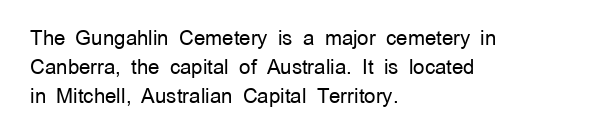
{"italic": "no", "bold": "no", "underline": "no", "align": "left", "line_spacing": "normal", "line_spacing_ratio": 1.44, "letter_spacing": "normal", "letter_spacing_em": 0.0, "glyph_px": 20}
